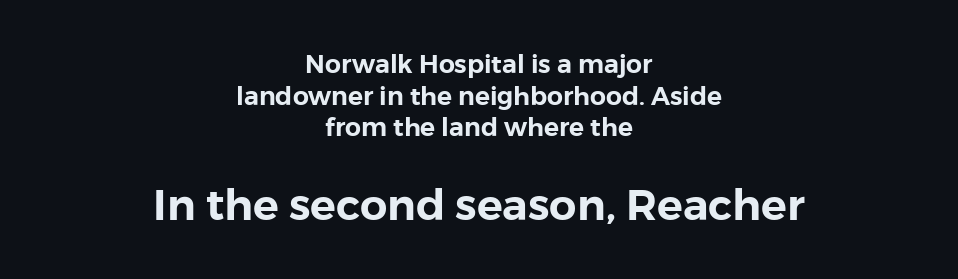
The image shows 43 px sans-serif type, upright; set centered, normal line spacing (1.27x), normal letter spacing, not underlined; the second (bottom) block is 1.72x larger; low stroke contrast and a medium x-height.
